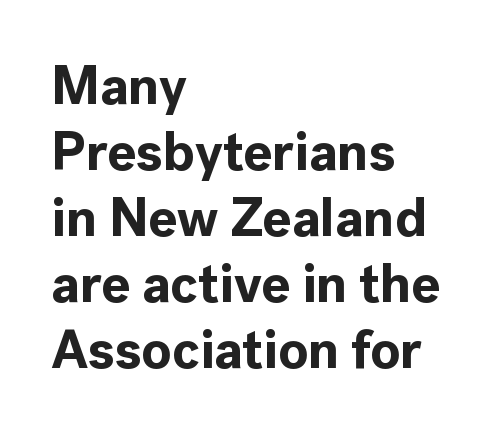
Unlike a traditional serif, this face leaves its strokes unadorned. Proportional: the letters do not fall into vertical columns. Glance below the letters and you will spot only blank space. You could call the tracking neutral — neither tight nor loose.
